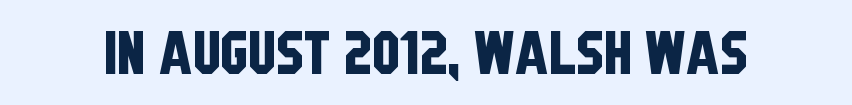
Q: Is the typeface a serif or a sans-serif typeface? A: Sans-serif.
Q: Is the text underlined? A: No.
Q: Is the spacing between letters normal or unusually wide? A: Normal.
Q: Width (condensed, normal, or wide)? A: Condensed.
Q: Stroke contrast? A: Low.
Q: x-height? A: Large.
Q: Monospaced? A: No.
